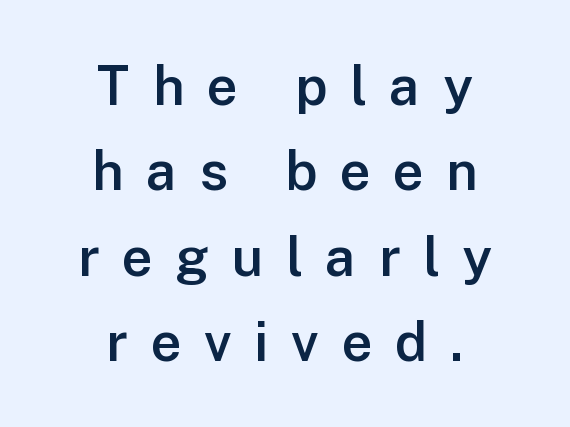
{"serif": "no", "italic": "no", "bold": "semi", "weight": "semibold", "width": "normal", "stroke_contrast": "low", "x_height": "medium", "monospaced": "no", "underline": "no", "align": "center", "line_spacing": "normal", "line_spacing_ratio": 1.58, "letter_spacing": "wide", "letter_spacing_em": 0.42, "glyph_px": 54}
